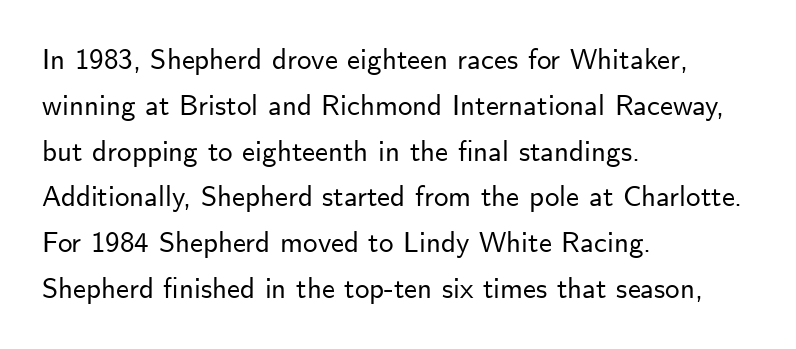
Q: Is the text italic (slanted)? A: No, it is upright.
Q: Is the typeface a serif or a sans-serif typeface? A: Sans-serif.
Q: Is the text underlined? A: No.
Q: How is the paragraph aligned? A: Left-aligned.
Q: Is the spacing between letters normal or unusually wide? A: Normal.
Q: Is the spacing between lines tight, normal or loose? A: Normal.
Q: Width (condensed, normal, or wide)? A: Normal.
Q: Stroke contrast? A: Low.
Q: x-height? A: Small.
Q: Monospaced? A: No.
